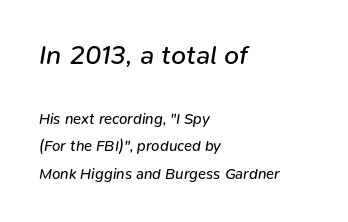
The image shows 27 px text type, italic (leaning right); set left-aligned, line spacing 1.83x, normal letter spacing, not underlined; the first (top) block is 1.8x larger.
